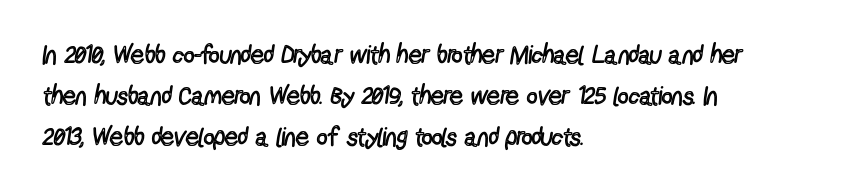
{"bold": "no", "underline": "no", "align": "left", "line_spacing": "normal", "line_spacing_ratio": 1.58, "letter_spacing": "normal", "letter_spacing_em": 0.0, "glyph_px": 26}
